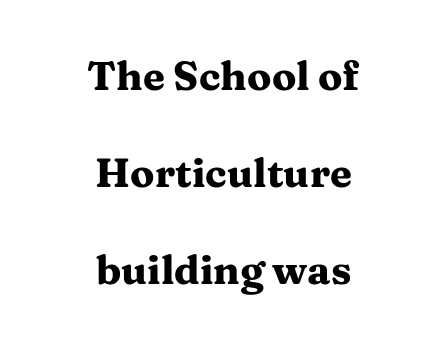
When letters stand straight like this, we call the style roman or upright. Descenders are the only things crossing below the line. Regarding serifs, this sample has them. Summary of vertical rhythm: relaxed, with wide interline spacing. These lines keep a tight, regular rhythm from letter to letter.
